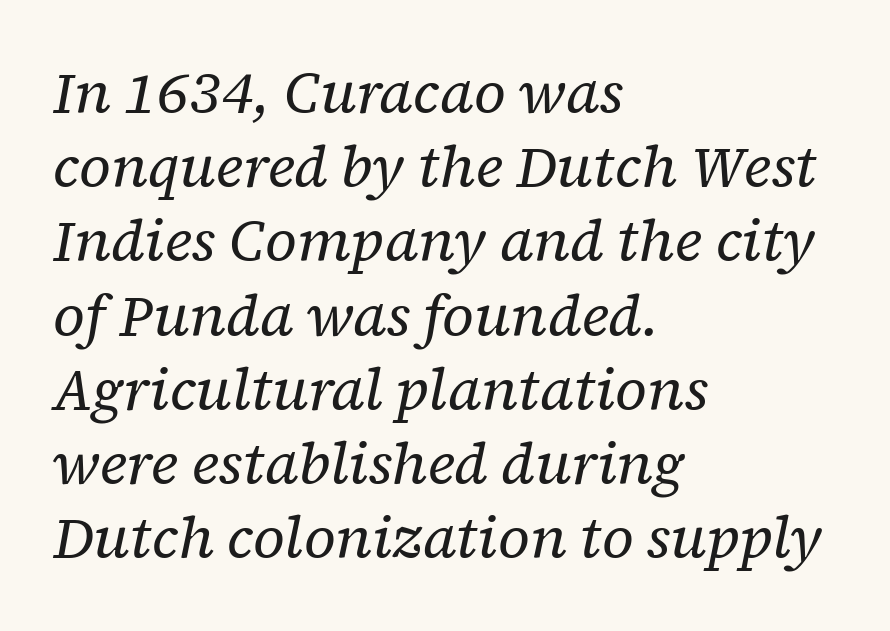
{"serif": "yes", "italic": "yes", "lean": "right", "slant_degrees": 12, "bold": "no", "weight": "regular", "width": "normal", "stroke_contrast": "low", "x_height": "medium", "monospaced": "no", "underline": "no", "align": "left", "line_spacing": "normal", "line_spacing_ratio": 1.28, "letter_spacing": "normal", "letter_spacing_em": 0.0, "glyph_px": 58}
